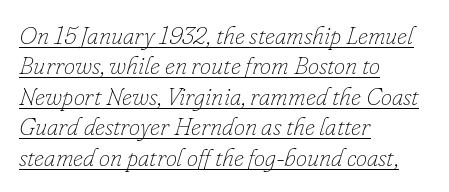
{"italic": "yes", "lean": "right", "slant_degrees": 16, "bold": "no", "underline": "yes", "align": "left", "line_spacing_ratio": 1.22, "letter_spacing": "normal", "letter_spacing_em": 0.0, "glyph_px": 25}
